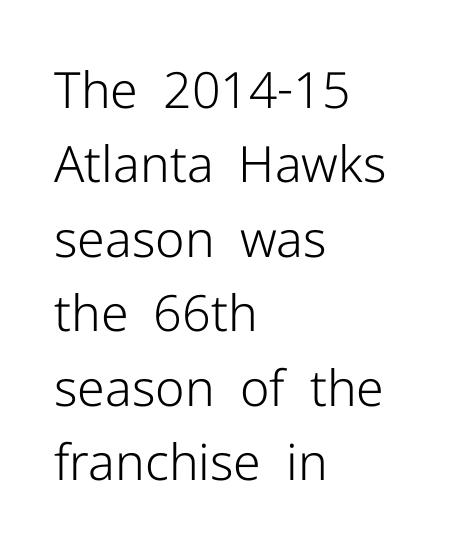
{"serif": "no", "italic": "no", "bold": "no", "weight": "light", "width": "normal", "stroke_contrast": "low", "x_height": "medium", "monospaced": "no", "underline": "no", "align": "left", "line_spacing": "normal", "line_spacing_ratio": 1.49, "letter_spacing": "normal", "letter_spacing_em": 0.0, "glyph_px": 50}
